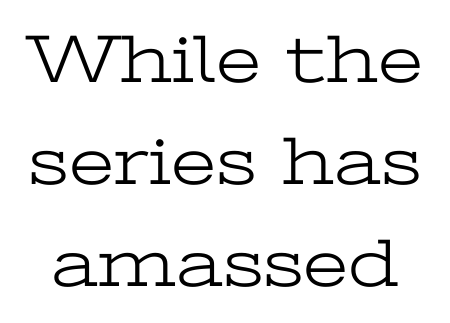
Q: Is the text bold? A: No.
Q: Is the text italic (slanted)? A: No, it is upright.
Q: Is the typeface a serif or a sans-serif typeface? A: Serif.
Q: Is the text underlined? A: No.
Q: Is the spacing between letters normal or unusually wide? A: Normal.
Q: Is the spacing between lines tight, normal or loose? A: Normal.
Q: Width (condensed, normal, or wide)? A: Wide.
Q: Stroke contrast? A: Low.
Q: x-height? A: Medium.
Q: Monospaced? A: No.
